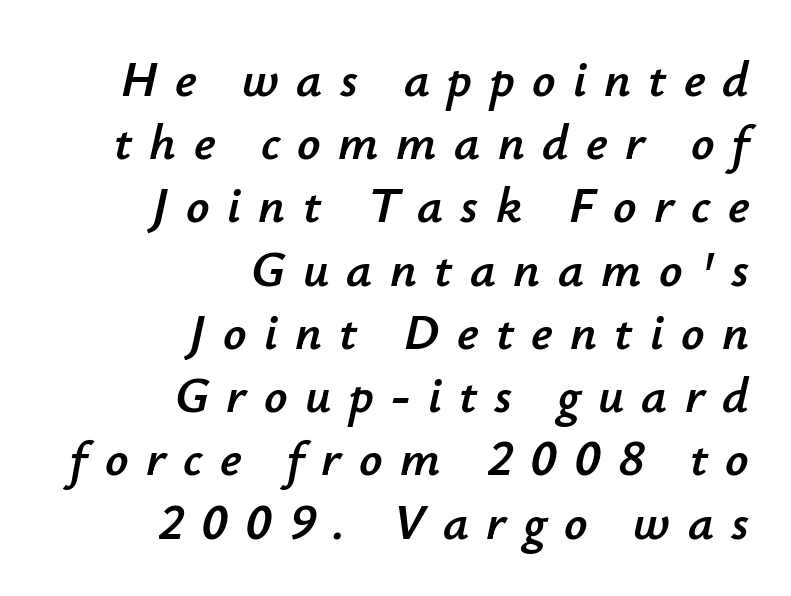
This sample has the flowing, uneven cadence of proportional lettering. A typesetter would mark this as italic. Which margin do the lines hug? The right one — the left edge is uneven. The letters are spread apart with noticeably loose tracking. Descenders are the only things crossing below the line.
